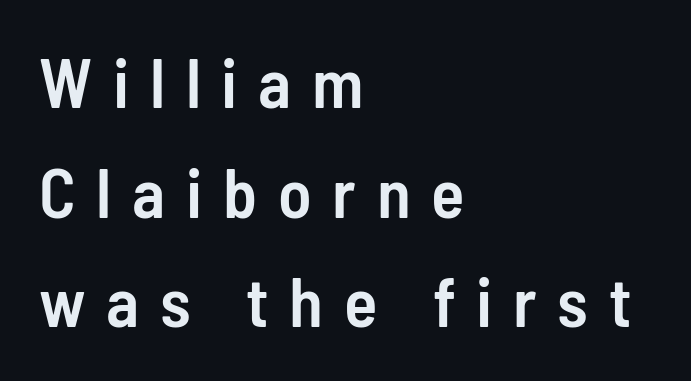
Here the designer chose a conventional face with non-uniform glyph widths. A typesetter would call this heavily tracked-out type. All the whitespace from short lines collects on the right. Any mark beneath the type? The region is blank. The typesetting leans somewhat heavy: a semibold.
